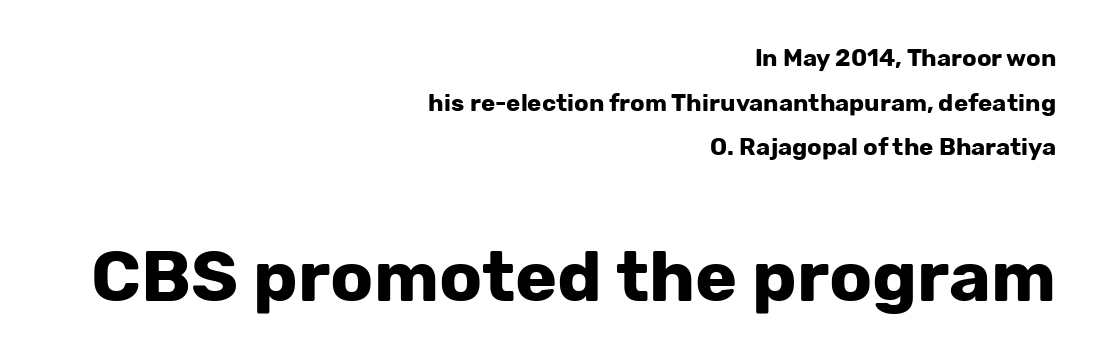
{"serif": "no", "italic": "no", "bold": "yes", "weight": "bold", "width": "normal", "stroke_contrast": "low", "x_height": "medium", "monospaced": "no", "underline": "no", "align": "right", "line_spacing_ratio": 1.86, "letter_spacing": "normal", "letter_spacing_em": 0.0, "larger_block": "second", "size_ratio": 2.96, "glyph_px": 71}
